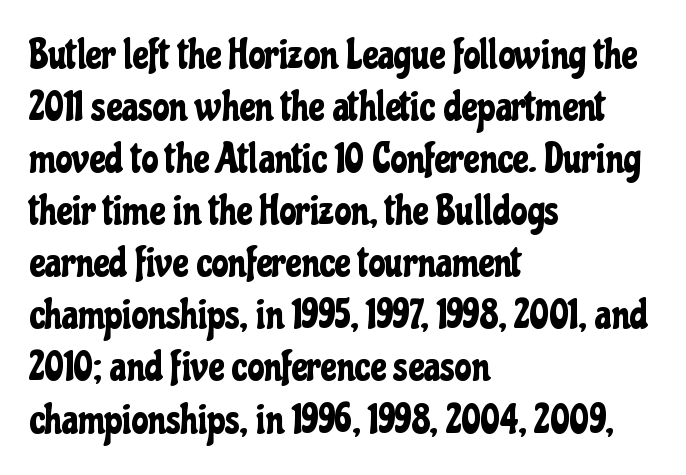
{"serif": "no", "italic": "no", "width": "condensed", "stroke_contrast": "low", "x_height": "medium", "monospaced": "no", "underline": "no", "align": "left", "line_spacing_ratio": 1.24, "letter_spacing": "normal", "letter_spacing_em": 0.0, "glyph_px": 42}
